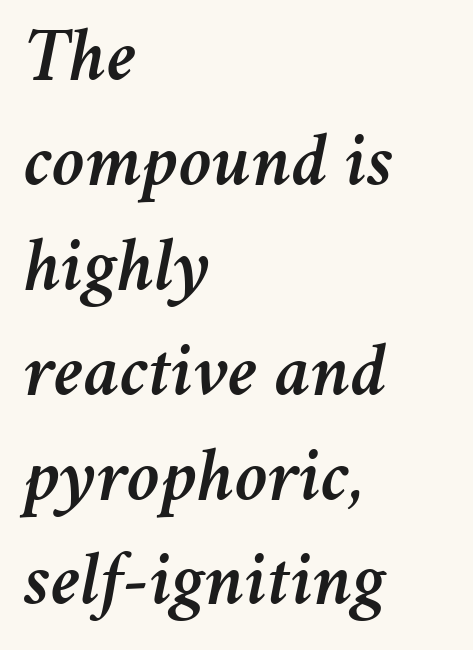
The gap between lines stays unmarked. It's the slanting kind of type. The letters advance in unequal steps, a hallmark of proportional type. Each line starts at the same left margin while the right side varies. Observe the ordinary spacing: letters are neighbours, not strangers.
